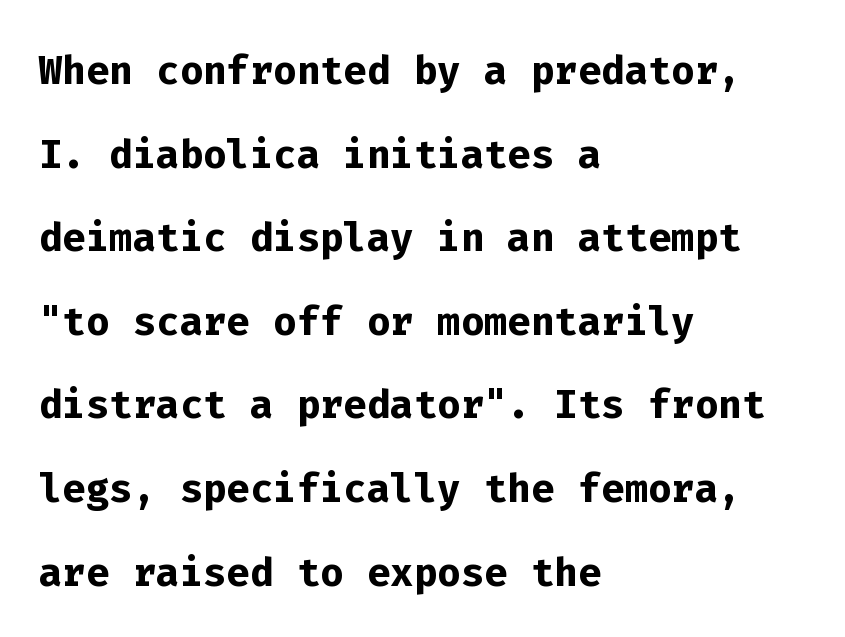
The image shows 55 px semibold sans-serif type, upright, monospaced; set left-aligned, normal line spacing (1.52x), normal letter spacing, not underlined; low stroke contrast and a medium x-height.
